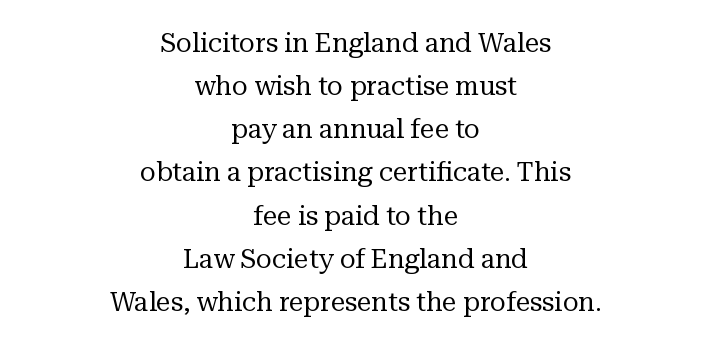
Q: Is the text bold? A: No.
Q: Is the text italic (slanted)? A: No, it is upright.
Q: Is the text underlined? A: No.
Q: How is the paragraph aligned? A: Centered.
Q: Is the spacing between letters normal or unusually wide? A: Normal.
Q: Is the spacing between lines tight, normal or loose? A: Normal.
